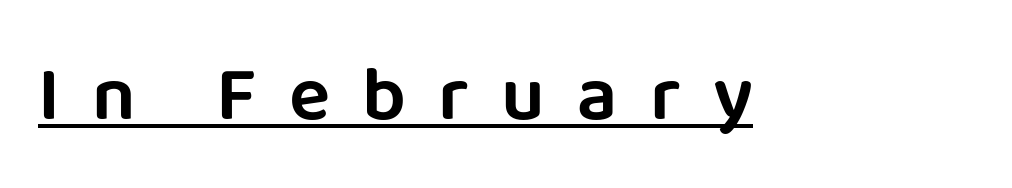
Q: Is the text italic (slanted)? A: No, it is upright.
Q: Is the typeface a serif or a sans-serif typeface? A: Sans-serif.
Q: Is the text underlined? A: Yes.
Q: Is the spacing between letters normal or unusually wide? A: Unusually wide.
Q: Width (condensed, normal, or wide)? A: Normal.
Q: Stroke contrast? A: Low.
Q: x-height? A: Large.
Q: Monospaced? A: No.
